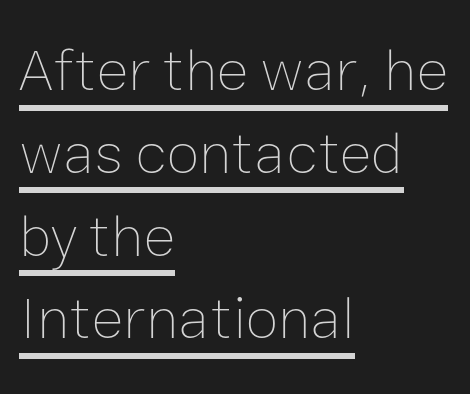
Q: Is the text bold? A: No.
Q: Is the text italic (slanted)? A: No, it is upright.
Q: Is the text underlined? A: Yes.
Q: How is the paragraph aligned? A: Left-aligned.
Q: Is the spacing between letters normal or unusually wide? A: Normal.
Q: Is the spacing between lines tight, normal or loose? A: Normal.
Q: Width (condensed, normal, or wide)? A: Normal.
Q: Stroke contrast? A: Low.
Q: x-height? A: Medium.
Q: Monospaced? A: No.
